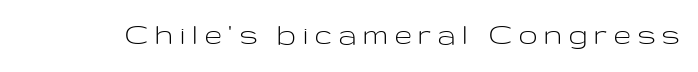
{"serif": "no", "italic": "no", "bold": "no", "weight": "light", "width": "wide", "stroke_contrast": "low", "x_height": "medium", "monospaced": "no", "underline": "no", "letter_spacing": "wide", "letter_spacing_em": 0.22, "glyph_px": 33}
